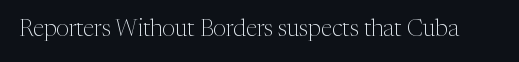
Q: Is the text bold? A: No.
Q: Is the text italic (slanted)? A: No, it is upright.
Q: Is the text underlined? A: No.
Q: Is the spacing between letters normal or unusually wide? A: Normal.
